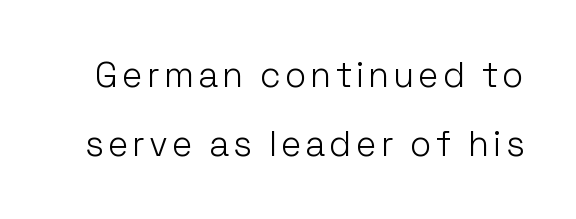
The image shows 35 px light sans-serif type, upright; set loose line spacing (1.97x), not underlined; low stroke contrast and a medium x-height.
